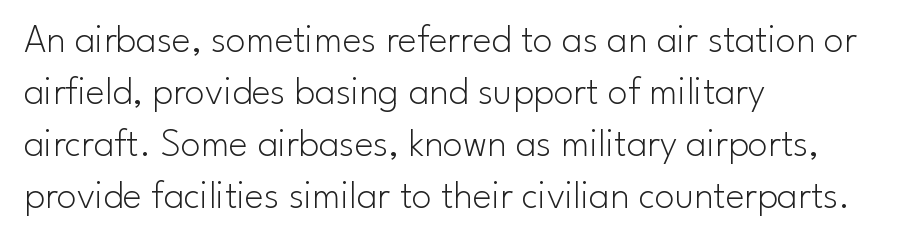
The designer went with a sans here, leaving each stem footless. Unmarked baselines from the first word to the last. One-word summary of the alignment: left. A typesetter would call this zero additional tracking. You could not count columns in this text — the font is proportionally spaced.
